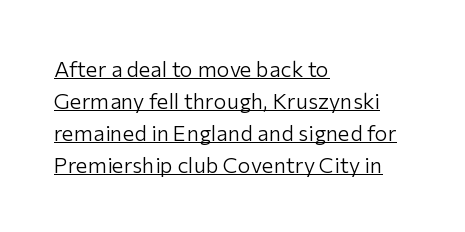
{"italic": "no", "bold": "no", "underline": "yes", "align": "left", "line_spacing": "normal", "line_spacing_ratio": 1.45, "letter_spacing": "normal", "letter_spacing_em": 0.0, "glyph_px": 22}
